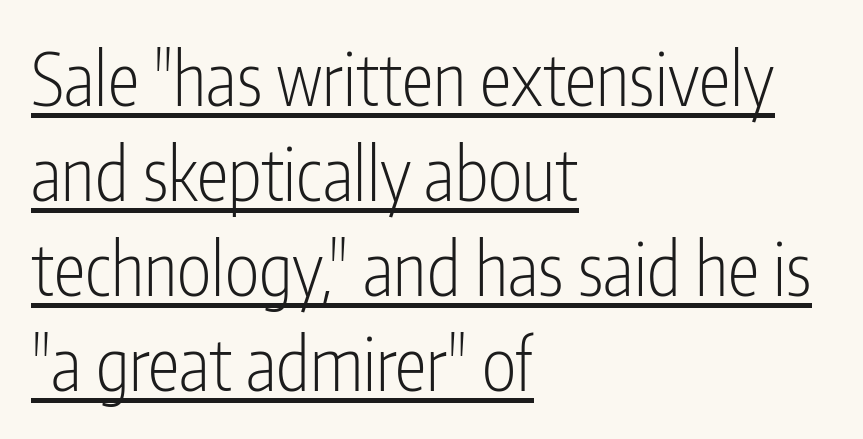
The image shows 72 px light, condensed sans-serif type, upright; set left-aligned, normal line spacing (1.32x), normal letter spacing, underlined; low stroke contrast and a medium x-height.
